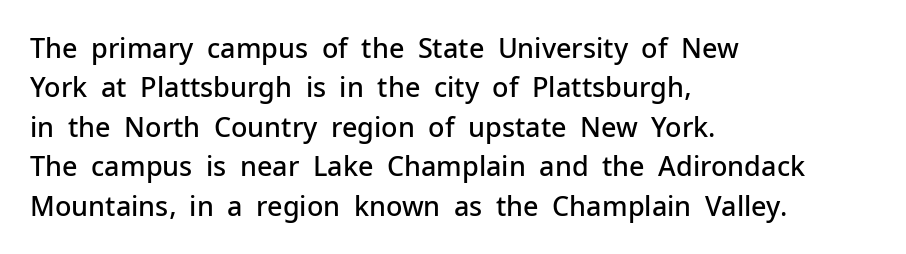
The line texture is even and compact thanks to regular tracking. The vertical gap from one line to the next is medium. It's the straight-up-and-down kind of type. I'd describe the lettering as semibold — firm but not a full bold. Layout note: lines flush left. Words float on clear page, feet unadorned.
